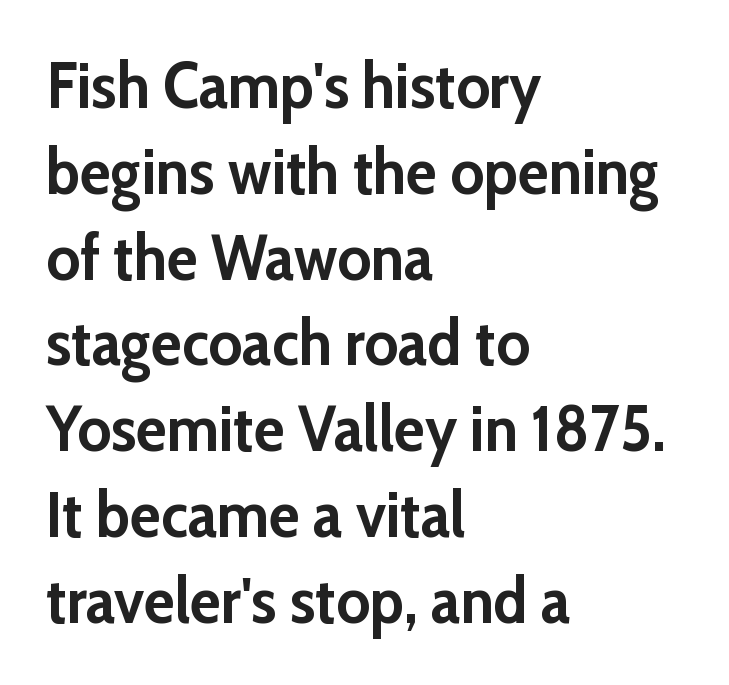
The image shows 64 px semibold sans-serif type, upright; set left-aligned, normal line spacing (1.34x), normal letter spacing, not underlined; low stroke contrast and a medium x-height.
